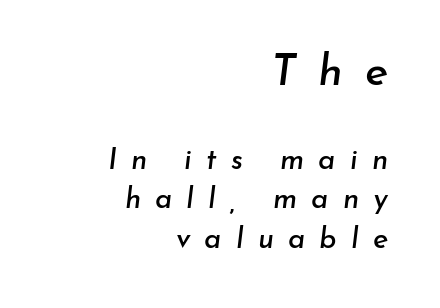
Q: Is the text italic (slanted)? A: Yes, it leans right by about 7 degrees.
Q: Is the text underlined? A: No.
Q: How is the paragraph aligned? A: Right-aligned.
Q: Is the spacing between letters normal or unusually wide? A: Unusually wide.
Q: Is the spacing between lines tight, normal or loose? A: Normal.
Q: Which block of text is set in a larger size, the first (top) or the second (bottom)? A: The first (top) one.
Q: Width (condensed, normal, or wide)? A: Normal.
Q: Stroke contrast? A: Low.
Q: x-height? A: Small.
Q: Monospaced? A: No.
